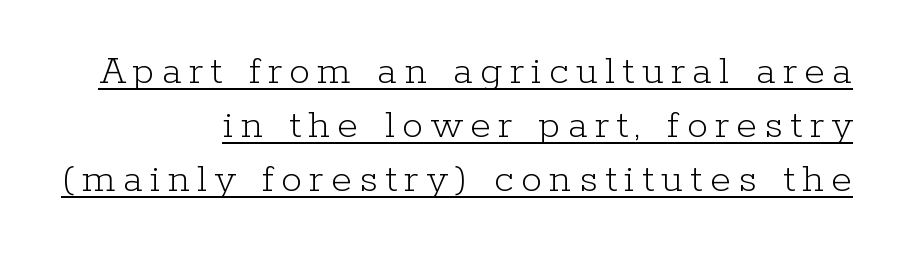
Q: Is the text bold? A: No.
Q: Is the text italic (slanted)? A: No, it is upright.
Q: Is the typeface a serif or a sans-serif typeface? A: Serif.
Q: Is the text underlined? A: Yes.
Q: How is the paragraph aligned? A: Right-aligned.
Q: Is the spacing between lines tight, normal or loose? A: Normal.
Q: Width (condensed, normal, or wide)? A: Normal.
Q: Stroke contrast? A: Low.
Q: x-height? A: Medium.
Q: Monospaced? A: No.
